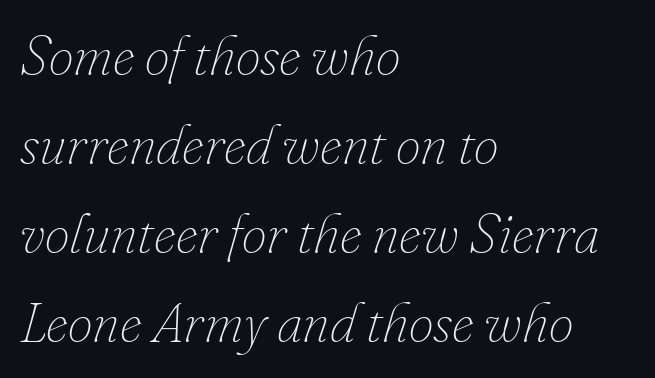
Line beginnings align vertically; line endings do not. Spacing verdict: proportional, widths tailored to each character. Think standard paragraph weight, or any step lighter than that. Compared with ordinary roman type, these characters are visibly tilted. In terms of letterspacing, this is plain default setting. Regarding leading, the lines here are spaced in the standard way.
